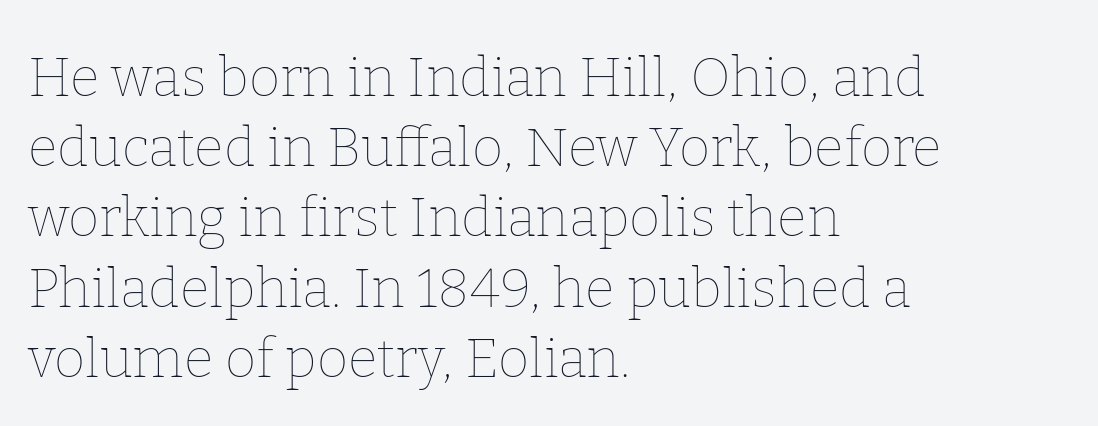
Q: Is the text bold? A: No.
Q: Is the text italic (slanted)? A: No, it is upright.
Q: Is the text underlined? A: No.
Q: How is the paragraph aligned? A: Left-aligned.
Q: Is the spacing between letters normal or unusually wide? A: Normal.
Q: Is the spacing between lines tight, normal or loose? A: Normal.
Q: Width (condensed, normal, or wide)? A: Normal.
Q: Stroke contrast? A: Low.
Q: x-height? A: Medium.
Q: Monospaced? A: No.
